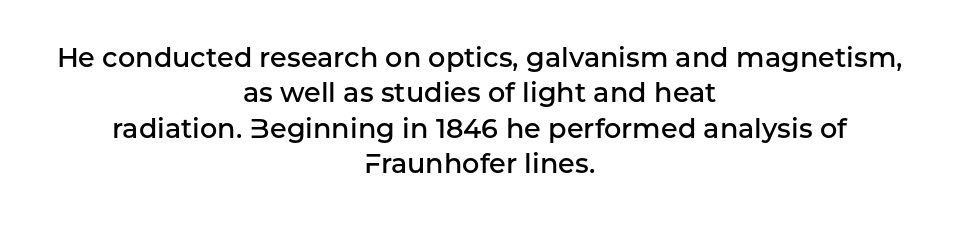
Q: Is the text bold? A: Semi-bold.
Q: Is the text italic (slanted)? A: No, it is upright.
Q: Is the text underlined? A: No.
Q: How is the paragraph aligned? A: Centered.
Q: Is the spacing between letters normal or unusually wide? A: Normal.
Q: Is the spacing between lines tight, normal or loose? A: Normal.
